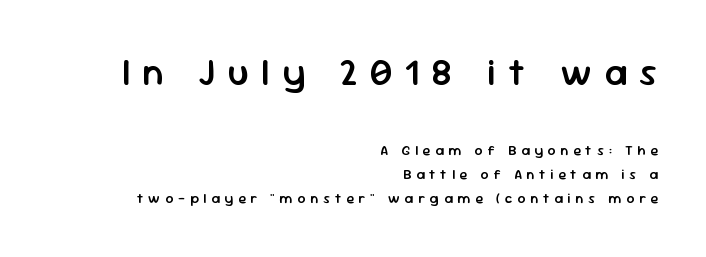
Q: Is the text bold? A: Semi-bold.
Q: Is the text italic (slanted)? A: No, it is upright.
Q: Is the typeface a serif or a sans-serif typeface? A: Sans-serif.
Q: Is the text underlined? A: No.
Q: How is the paragraph aligned? A: Right-aligned.
Q: Is the spacing between letters normal or unusually wide? A: Unusually wide.
Q: Which block of text is set in a larger size, the first (top) or the second (bottom)? A: The first (top) one.
Q: Width (condensed, normal, or wide)? A: Normal.
Q: Stroke contrast? A: Low.
Q: x-height? A: Medium.
Q: Monospaced? A: No.
